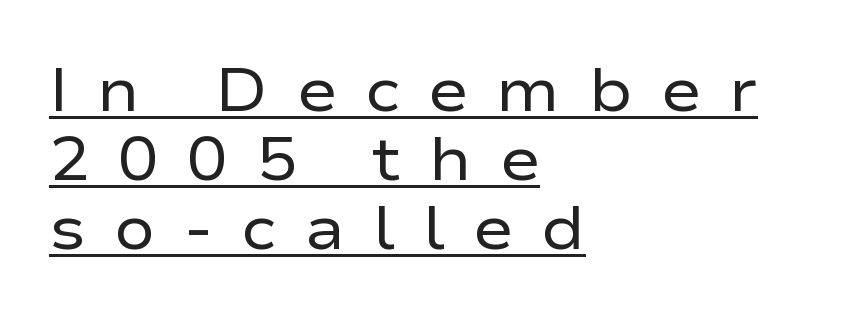
Q: Is the text bold? A: No.
Q: Is the text italic (slanted)? A: No, it is upright.
Q: Is the typeface a serif or a sans-serif typeface? A: Sans-serif.
Q: Is the text underlined? A: Yes.
Q: How is the paragraph aligned? A: Left-aligned.
Q: Is the spacing between letters normal or unusually wide? A: Unusually wide.
Q: Is the spacing between lines tight, normal or loose? A: Tight.
Q: Width (condensed, normal, or wide)? A: Wide.
Q: Stroke contrast? A: Low.
Q: x-height? A: Medium.
Q: Monospaced? A: No.
